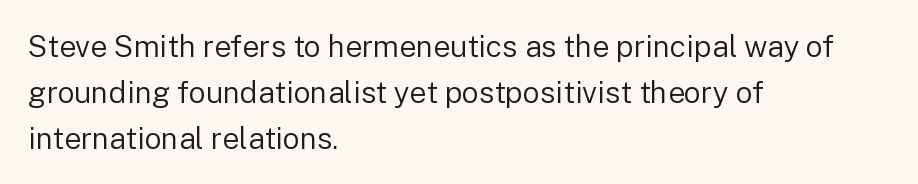
The image shows 30 px regular-weight sans-serif type, upright; set left-aligned, normal line spacing (1.53x), normal letter spacing, not underlined; low stroke contrast and a medium x-height.
